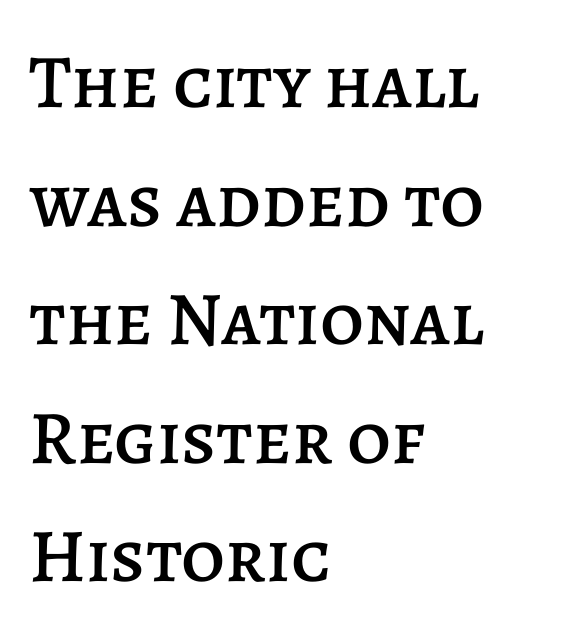
{"italic": "no", "width": "normal", "stroke_contrast": "low", "x_height": "large", "monospaced": "no", "underline": "no", "align": "left", "line_spacing": "normal", "line_spacing_ratio": 1.56, "letter_spacing": "normal", "letter_spacing_em": 0.0, "glyph_px": 76}
